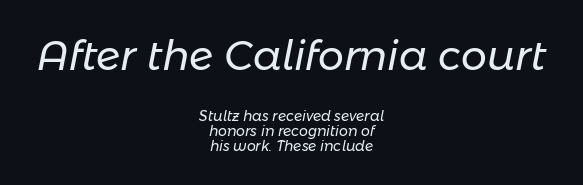
The image shows 41 px regular-weight type, italic (leaning right); set centered, tight line spacing (1.07x), normal letter spacing, not underlined; the first (top) block is 2.93x larger; low stroke contrast and a medium x-height.
